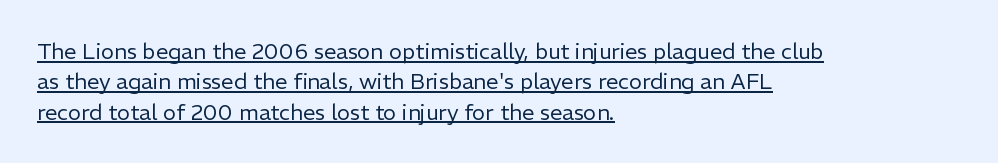
{"italic": "no", "bold": "no", "underline": "yes", "align": "left", "line_spacing": "normal", "line_spacing_ratio": 1.38, "letter_spacing": "normal", "letter_spacing_em": 0.0, "glyph_px": 22}
